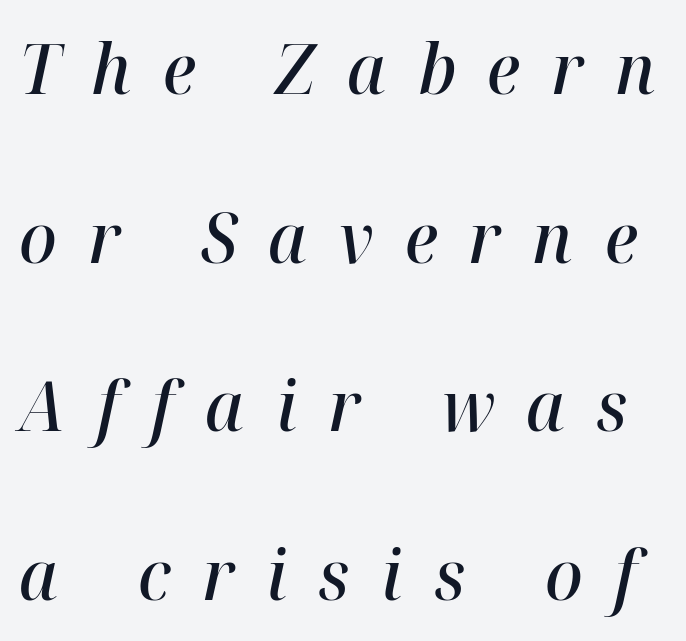
The zone under the glyphs is completely vacant. A typesetter would call this proportional, since set widths differ per character. Caption: expanded tracking, letters set apart. The block of text is sparse from top to bottom, with ample space between rows. Its strokes are somewhat broadened, the hallmark of semibold type.
